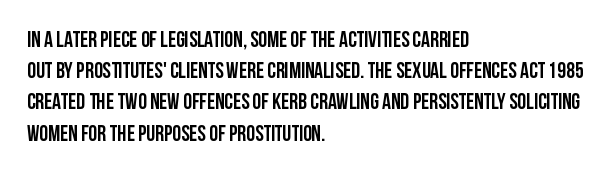
Q: Is the text bold? A: Yes.
Q: Is the text italic (slanted)? A: No, it is upright.
Q: Is the text underlined? A: No.
Q: How is the paragraph aligned? A: Left-aligned.
Q: Is the spacing between letters normal or unusually wide? A: Normal.
Q: Is the spacing between lines tight, normal or loose? A: Normal.
